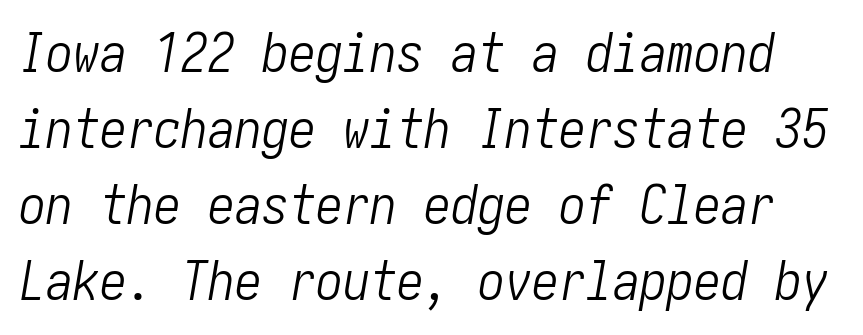
The image shows 54 px light, condensed type, italic (leaning right); set normal line spacing (1.41x), normal letter spacing, not underlined; low stroke contrast and a medium x-height.
